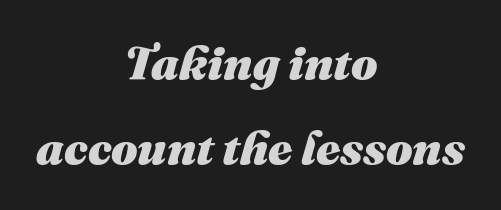
Q: Is the text bold? A: Yes.
Q: Is the text italic (slanted)? A: Yes, it leans right by about 16 degrees.
Q: Is the text underlined? A: No.
Q: How is the paragraph aligned? A: Centered.
Q: Is the spacing between letters normal or unusually wide? A: Normal.
Q: Width (condensed, normal, or wide)? A: Normal.
Q: Stroke contrast? A: Medium.
Q: x-height? A: Medium.
Q: Monospaced? A: No.
